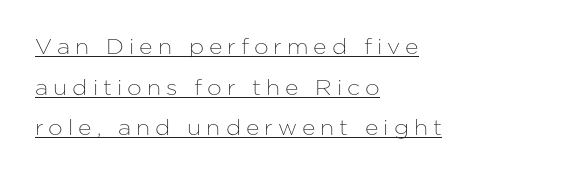
{"italic": "no", "underline": "yes", "align": "left", "line_spacing": "loose", "line_spacing_ratio": 1.94, "letter_spacing": "wide", "letter_spacing_em": 0.24, "glyph_px": 21}
